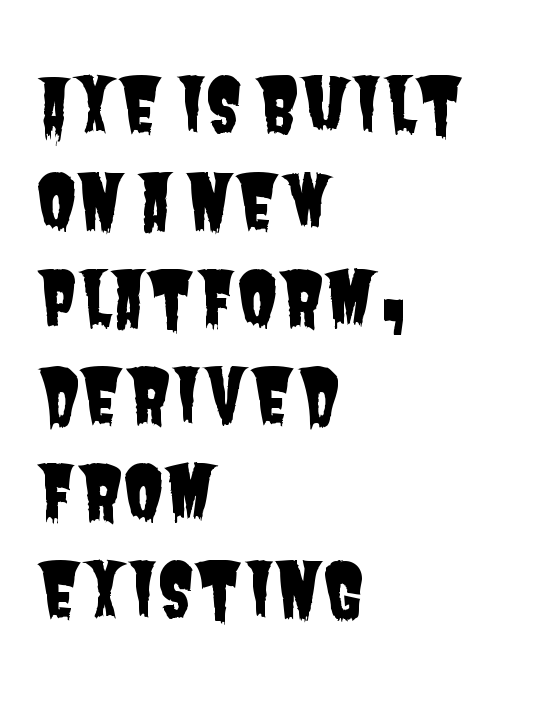
The image shows 74 px condensed sans-serif type; set left-aligned, normal line spacing (1.31x), normal letter spacing, not underlined; low stroke contrast and a large x-height.
